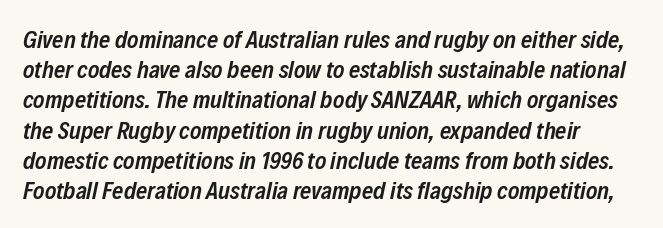
{"italic": "yes", "lean": "right", "slant_degrees": 12, "bold": "semi", "underline": "no", "line_spacing": "normal", "line_spacing_ratio": 1.26, "letter_spacing": "normal", "letter_spacing_em": 0.0, "glyph_px": 24}
